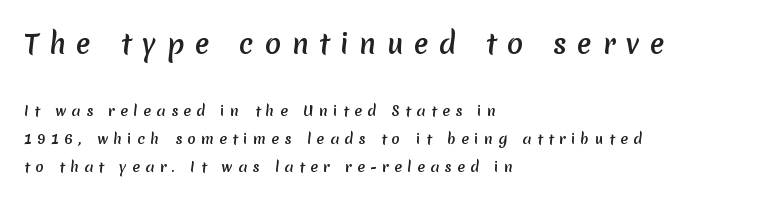
The image shows 27 px bold type; set left-aligned, loose line spacing (2.01x), unusually wide letter spacing (+0.39 em), not underlined; the first (top) block is 1.93x larger.
